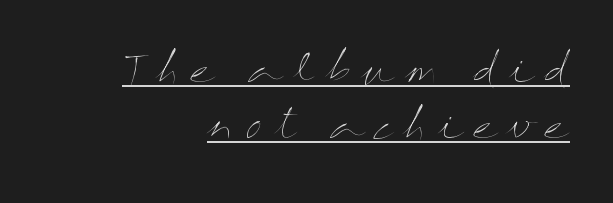
Q: Is the text bold? A: No.
Q: Is the text italic (slanted)? A: Yes.
Q: Is the text underlined? A: Yes.
Q: How is the paragraph aligned? A: Right-aligned.
Q: Is the spacing between letters normal or unusually wide? A: Unusually wide.
Q: Is the spacing between lines tight, normal or loose? A: Normal.
Q: Width (condensed, normal, or wide)? A: Wide.
Q: Stroke contrast? A: Medium.
Q: x-height? A: Medium.
Q: Monospaced? A: No.
